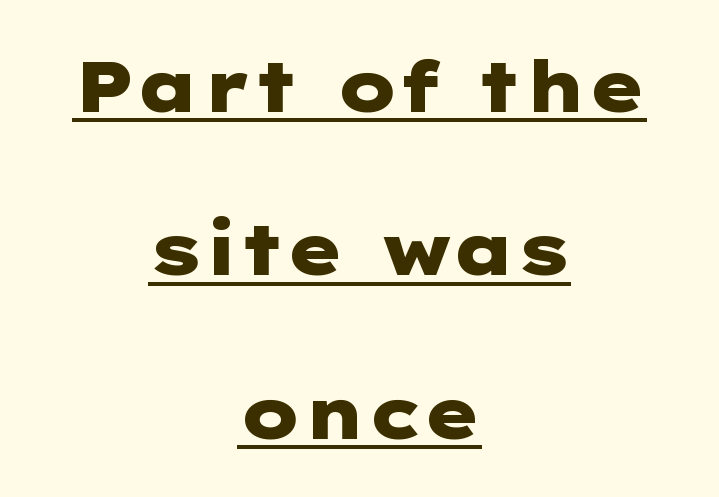
Q: Is the text bold? A: Yes.
Q: Is the text italic (slanted)? A: No, it is upright.
Q: Is the typeface a serif or a sans-serif typeface? A: Sans-serif.
Q: Is the text underlined? A: Yes.
Q: How is the paragraph aligned? A: Centered.
Q: Is the spacing between letters normal or unusually wide? A: Normal.
Q: Is the spacing between lines tight, normal or loose? A: Loose.
Q: Width (condensed, normal, or wide)? A: Wide.
Q: Stroke contrast? A: Low.
Q: x-height? A: Medium.
